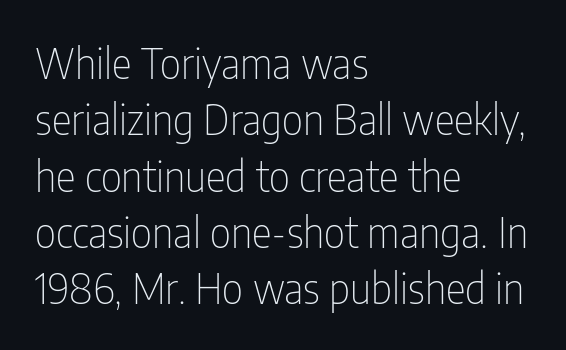
Q: Is the text bold? A: No.
Q: Is the text italic (slanted)? A: No, it is upright.
Q: Is the typeface a serif or a sans-serif typeface? A: Sans-serif.
Q: Is the text underlined? A: No.
Q: How is the paragraph aligned? A: Left-aligned.
Q: Is the spacing between letters normal or unusually wide? A: Normal.
Q: Is the spacing between lines tight, normal or loose? A: Normal.
Q: Width (condensed, normal, or wide)? A: Condensed.
Q: Stroke contrast? A: Low.
Q: x-height? A: Medium.
Q: Monospaced? A: No.
